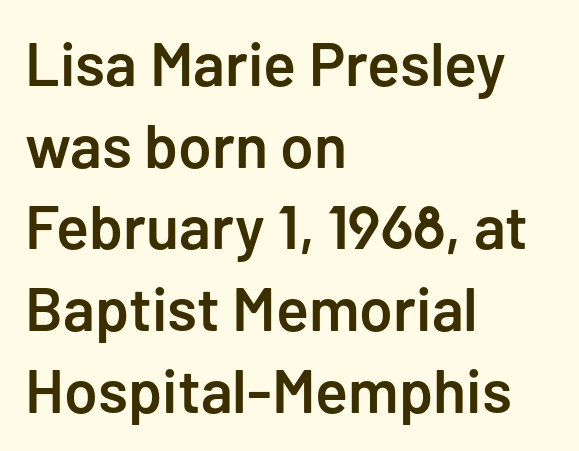
Q: Is the text bold? A: Semi-bold.
Q: Is the text italic (slanted)? A: No, it is upright.
Q: Is the typeface a serif or a sans-serif typeface? A: Sans-serif.
Q: Is the text underlined? A: No.
Q: How is the paragraph aligned? A: Left-aligned.
Q: Is the spacing between letters normal or unusually wide? A: Normal.
Q: Is the spacing between lines tight, normal or loose? A: Normal.
Q: Width (condensed, normal, or wide)? A: Normal.
Q: Stroke contrast? A: Low.
Q: x-height? A: Medium.
Q: Monospaced? A: No.
